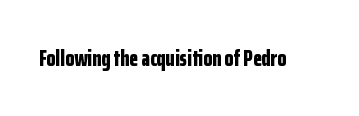
The image shows 23 px bold type, upright; set normal letter spacing, not underlined.
